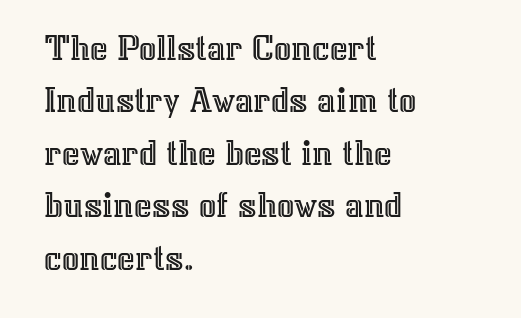
Q: Is the text italic (slanted)? A: No, it is upright.
Q: Is the text underlined? A: No.
Q: How is the paragraph aligned? A: Left-aligned.
Q: Is the spacing between letters normal or unusually wide? A: Normal.
Q: Is the spacing between lines tight, normal or loose? A: Normal.
Q: Width (condensed, normal, or wide)? A: Normal.
Q: x-height? A: Medium.
Q: Monospaced? A: No.
